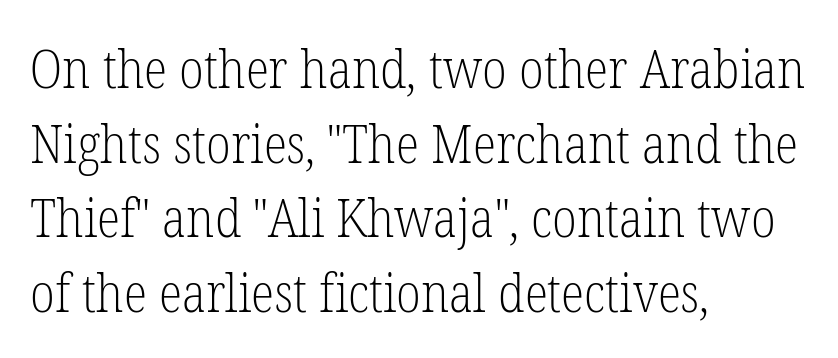
{"serif": "yes", "italic": "no", "bold": "no", "weight": "light", "width": "condensed", "stroke_contrast": "low", "x_height": "medium", "monospaced": "no", "underline": "no", "align": "left", "line_spacing": "normal", "line_spacing_ratio": 1.38, "letter_spacing": "normal", "letter_spacing_em": 0.0, "glyph_px": 54}
